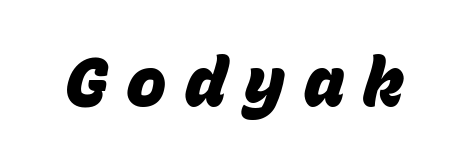
{"italic": "yes", "lean": "right", "slant_degrees": 15, "bold": "yes", "weight": "heavy", "width": "normal", "stroke_contrast": "low", "x_height": "large", "monospaced": "no", "underline": "no", "letter_spacing": "wide", "letter_spacing_em": 0.27, "glyph_px": 68}
